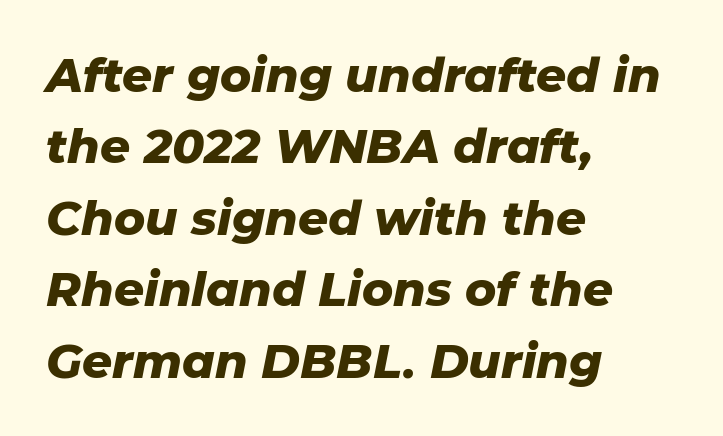
The image shows 47 px heavy type, italic (leaning right); set left-aligned, normal line spacing (1.52x), normal letter spacing, not underlined; low stroke contrast and a medium x-height.
